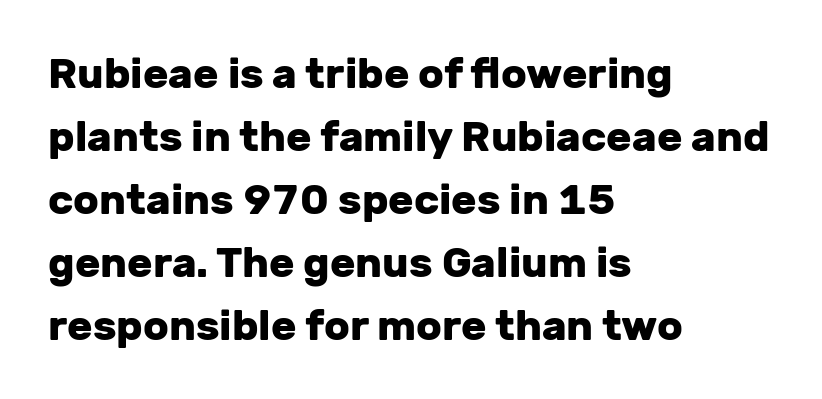
Q: Is the text bold? A: Yes.
Q: Is the text italic (slanted)? A: No, it is upright.
Q: Is the typeface a serif or a sans-serif typeface? A: Sans-serif.
Q: Is the text underlined? A: No.
Q: How is the paragraph aligned? A: Left-aligned.
Q: Is the spacing between letters normal or unusually wide? A: Normal.
Q: Is the spacing between lines tight, normal or loose? A: Normal.
Q: Width (condensed, normal, or wide)? A: Normal.
Q: Stroke contrast? A: Low.
Q: x-height? A: Medium.
Q: Monospaced? A: No.
